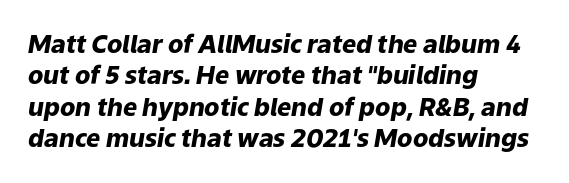
The image shows 25 px bold type, italic (leaning right); set left-aligned, normal line spacing (1.26x), normal letter spacing, not underlined.
